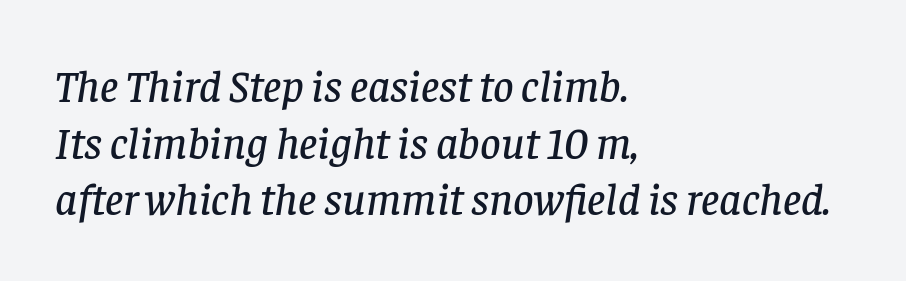
{"serif": "yes", "italic": "yes", "lean": "right", "slant_degrees": 8, "width": "normal", "stroke_contrast": "low", "x_height": "large", "monospaced": "no", "underline": "no", "align": "left", "line_spacing": "normal", "line_spacing_ratio": 1.26, "letter_spacing": "normal", "letter_spacing_em": 0.0, "glyph_px": 45}
